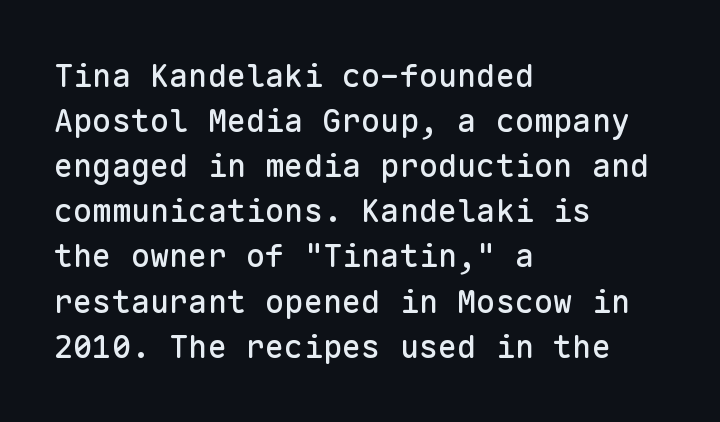
Q: Is the text italic (slanted)? A: No, it is upright.
Q: Is the typeface a serif or a sans-serif typeface? A: Sans-serif.
Q: Is the text underlined? A: No.
Q: How is the paragraph aligned? A: Left-aligned.
Q: Is the spacing between letters normal or unusually wide? A: Normal.
Q: Is the spacing between lines tight, normal or loose? A: Normal.
Q: Width (condensed, normal, or wide)? A: Normal.
Q: Stroke contrast? A: Low.
Q: x-height? A: Medium.
Q: Monospaced? A: Yes.
